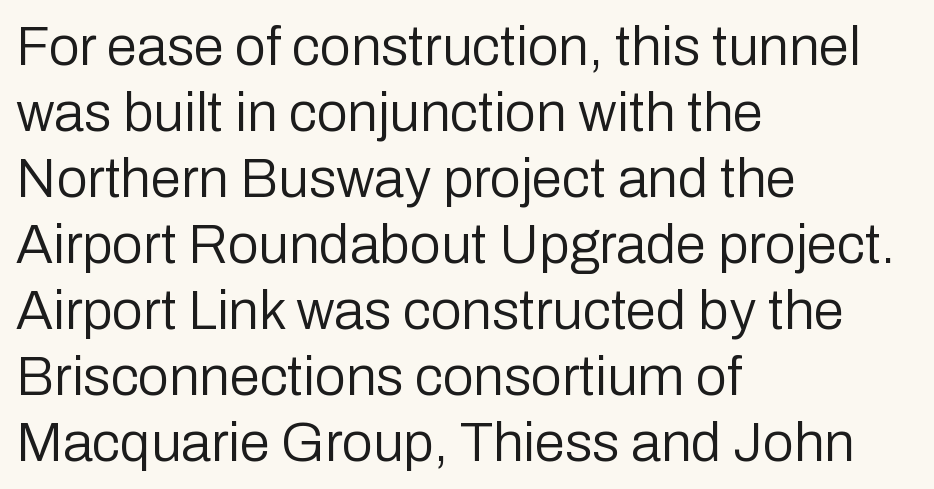
Tracking here is standard; glyphs follow each other at the usual distance. Here the designer chose a conventional face with non-uniform glyph widths. Font category for this specimen: sans-serif. This reads as an unemphasized weight, regular at the heaviest. You can tell it's not italic because the verticals are truly vertical. Just letters on the line, the space beneath them empty.
